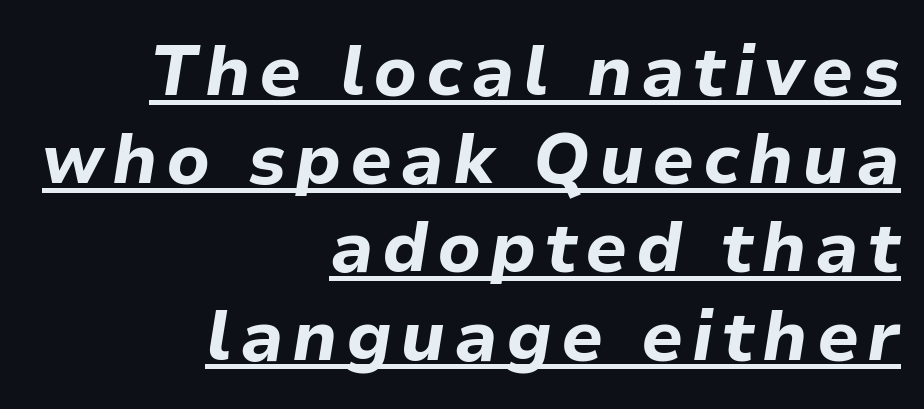
The image shows 70 px bold type, italic (leaning right); set right-aligned, normal line spacing (1.26x), underlined; low stroke contrast and a medium x-height.
